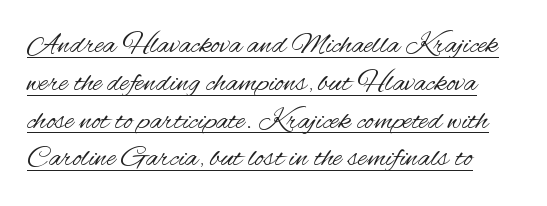
Q: Is the text bold? A: No.
Q: Is the text italic (slanted)? A: Yes.
Q: Is the typeface a serif or a sans-serif typeface? A: Sans-serif.
Q: Is the text underlined? A: Yes.
Q: Is the spacing between letters normal or unusually wide? A: Normal.
Q: Is the spacing between lines tight, normal or loose? A: Normal.
Q: Width (condensed, normal, or wide)? A: Condensed.
Q: Stroke contrast? A: Medium.
Q: x-height? A: Small.
Q: Monospaced? A: No.
